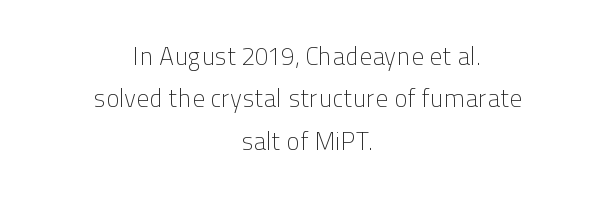
{"italic": "no", "bold": "no", "underline": "no", "align": "center", "line_spacing": "normal", "line_spacing_ratio": 1.7, "letter_spacing": "normal", "letter_spacing_em": 0.0, "glyph_px": 25}
